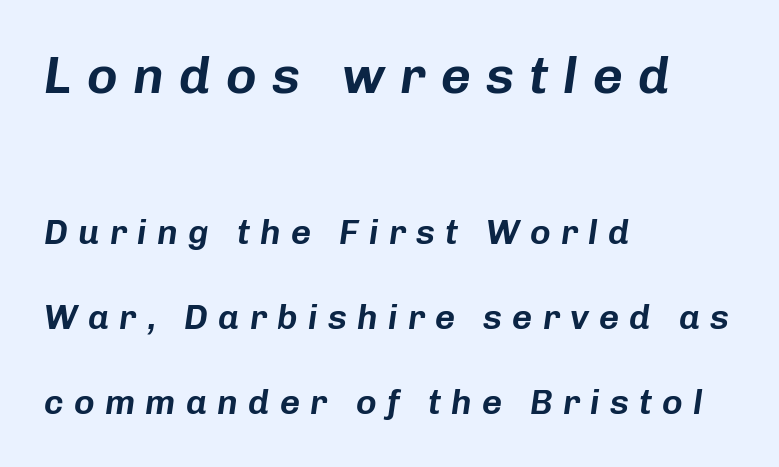
Q: Is the text italic (slanted)? A: Yes, it leans right by about 8 degrees.
Q: Is the text underlined? A: No.
Q: How is the paragraph aligned? A: Left-aligned.
Q: Is the spacing between letters normal or unusually wide? A: Unusually wide.
Q: Is the spacing between lines tight, normal or loose? A: Loose.
Q: Which block of text is set in a larger size, the first (top) or the second (bottom)? A: The first (top) one.
Q: Width (condensed, normal, or wide)? A: Normal.
Q: Stroke contrast? A: Low.
Q: x-height? A: Medium.
Q: Monospaced? A: No.
